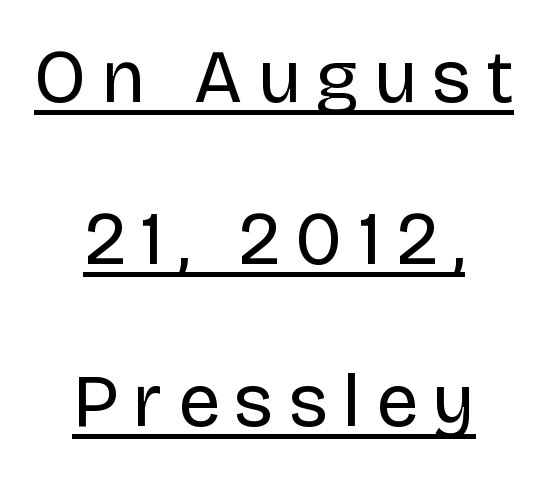
Leading: increased. Are there feet on the stems? There aren't — it's a sans. The passage shown is typed in a proportional face where columns would drift. Does the lettering tilt? It doesn't — this is upright. The typesetter chose a symmetrical, centered arrangement here.
